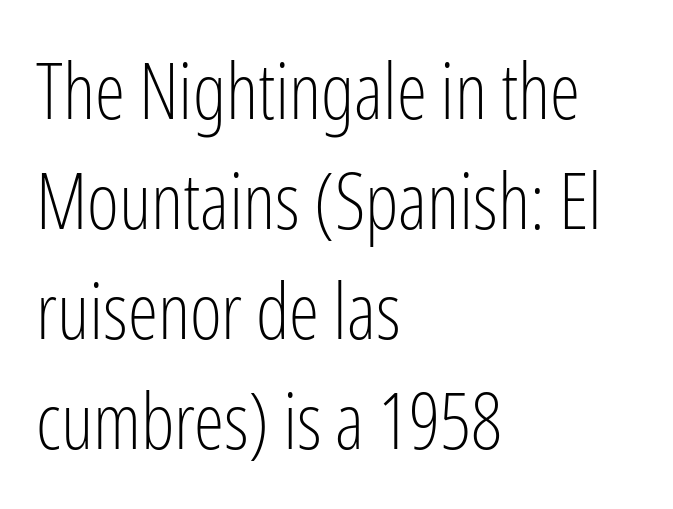
The image shows 77 px light, condensed sans-serif type, upright; set left-aligned, normal line spacing (1.43x), normal letter spacing, not underlined; low stroke contrast and a medium x-height.
